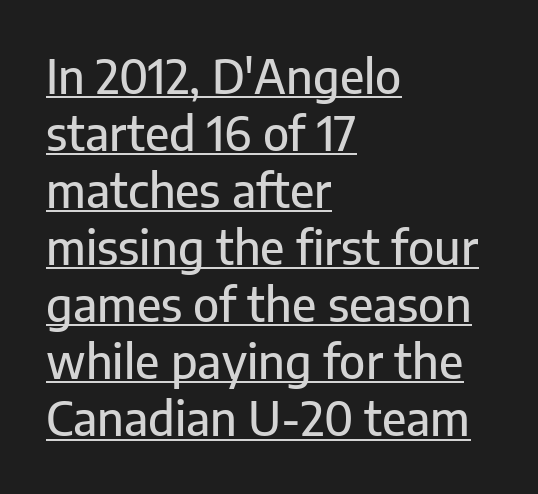
{"serif": "no", "italic": "no", "width": "normal", "stroke_contrast": "low", "x_height": "medium", "monospaced": "no", "underline": "yes", "align": "left", "line_spacing_ratio": 1.24, "letter_spacing": "normal", "letter_spacing_em": 0.0, "glyph_px": 46}
